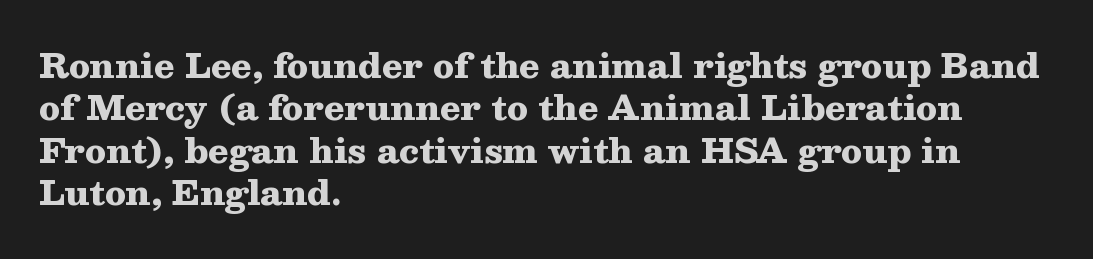
The image shows 34 px heavy, wide serif type, upright; set left-aligned, normal line spacing (1.25x), normal letter spacing, not underlined; medium stroke contrast and a medium x-height.
